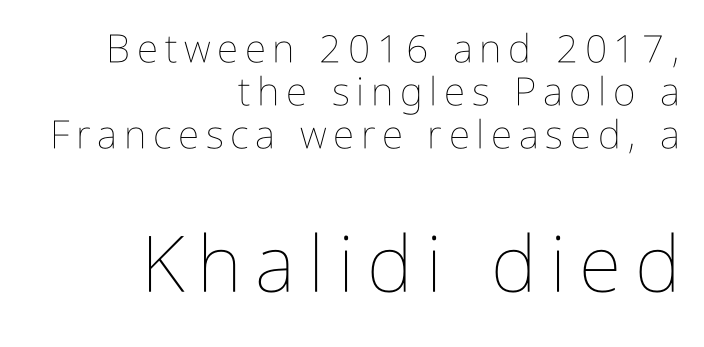
Each stroke keeps to a modest, everyday thickness or less. The axis of the letterforms is exactly vertical. Short and long lines alike share a common ending point at right. Proportional: the letters do not fall into vertical columns.
